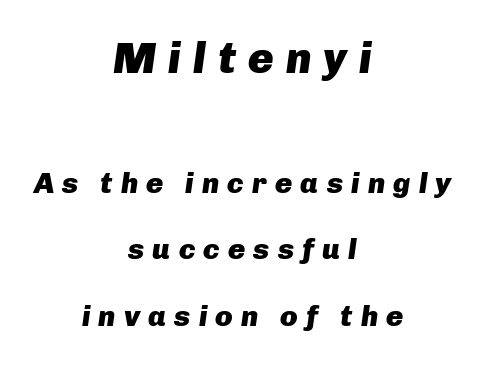
The baseline area is clear. Think of a printed novel: that variable character pitch is what you see here. The lines are spread far apart with generous leading. Reading down the block, each line starts at a different indent, mirrored at its end.
